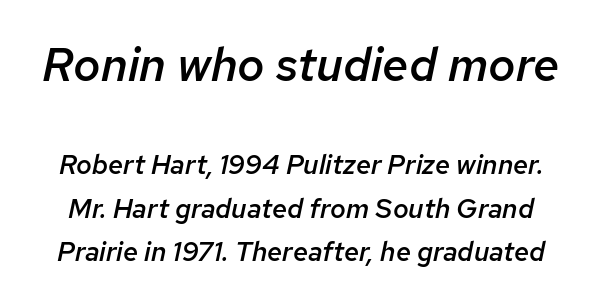
{"italic": "yes", "lean": "right", "slant_degrees": 12, "bold": "semi", "weight": "semibold", "width": "normal", "stroke_contrast": "low", "x_height": "medium", "monospaced": "no", "underline": "no", "line_spacing": "normal", "line_spacing_ratio": 1.61, "letter_spacing": "normal", "letter_spacing_em": 0.0, "larger_block": "first", "size_ratio": 1.74, "glyph_px": 47}
